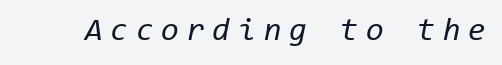
It's the slanting kind of type. Spacing between characters has been opened up far beyond the box default. The strip under each line holds only bare page. No chunkiness to these letters — they're not bold. Spacing verdict: monospaced, one width for all characters.
